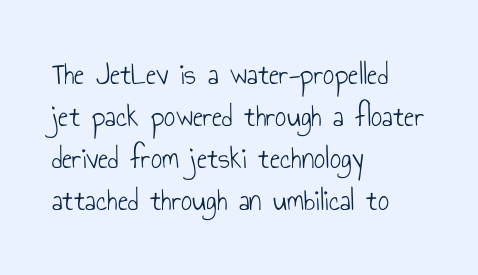
Q: Is the text bold? A: No.
Q: Is the text italic (slanted)? A: No, it is upright.
Q: Is the typeface a serif or a sans-serif typeface? A: Sans-serif.
Q: Is the text underlined? A: No.
Q: How is the paragraph aligned? A: Left-aligned.
Q: Is the spacing between letters normal or unusually wide? A: Normal.
Q: Is the spacing between lines tight, normal or loose? A: Normal.
Q: Width (condensed, normal, or wide)? A: Condensed.
Q: Stroke contrast? A: Low.
Q: x-height? A: Small.
Q: Monospaced? A: No.
